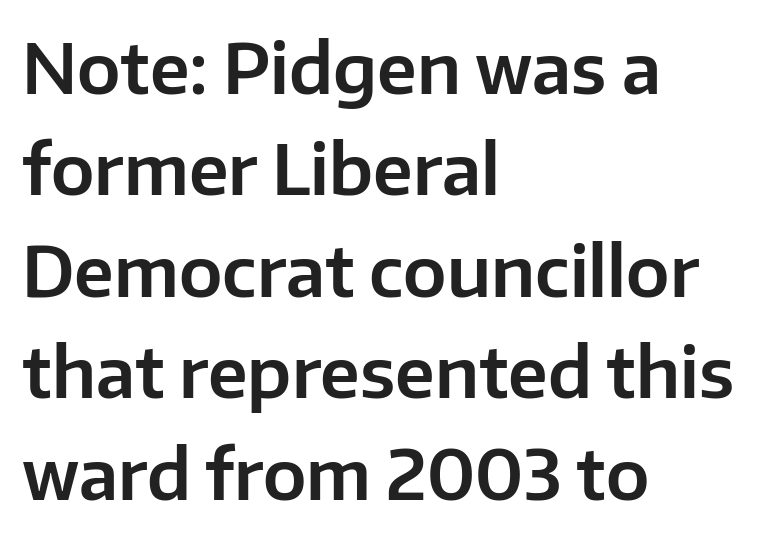
The font family rendered here belongs to the sans-serif group. Students, note that the glyphs here touch the page at normal intervals. Does the lettering tilt? It doesn't — this is upright. Unmarked baselines from the first word to the last.
